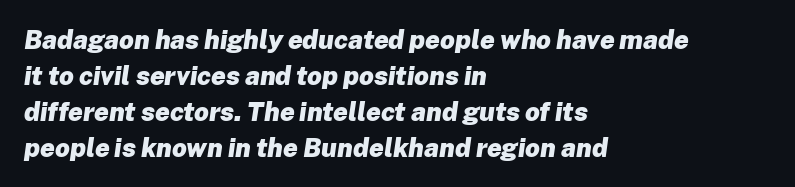
Q: Is the text bold? A: Yes.
Q: Is the text italic (slanted)? A: Yes, it leans right by about 8 degrees.
Q: Is the text underlined? A: No.
Q: How is the paragraph aligned? A: Left-aligned.
Q: Is the spacing between letters normal or unusually wide? A: Normal.
Q: Is the spacing between lines tight, normal or loose? A: Normal.
